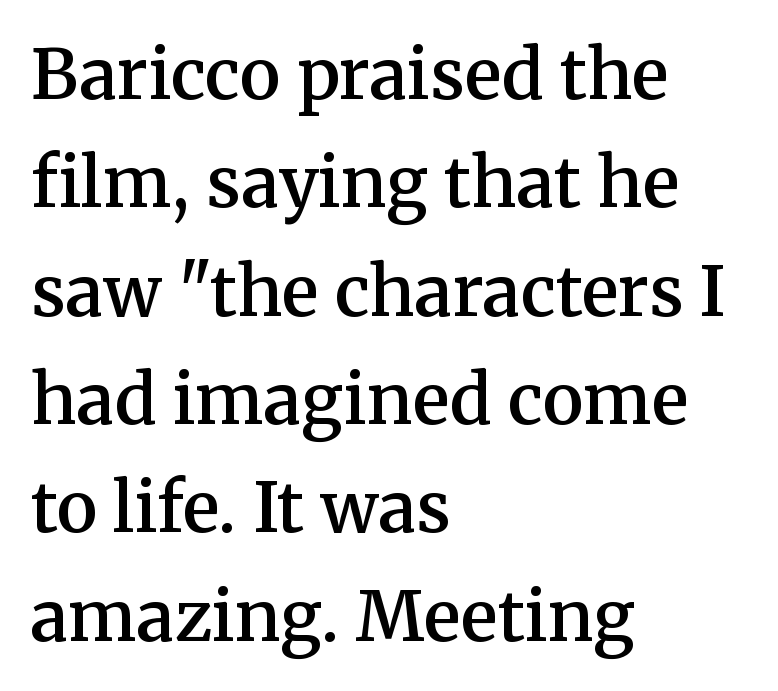
The space directly below the letters is spotless. Successive baselines arrive at the customary interval. You could not count columns in this text — the font is proportionally spaced. Compared with a centered layout, this one pins lines to the left instead. How are the letters spaced? Ordinarily, with no added tracking. Look at the stroke-to-counter ratio: somewhat heavy, a semibold.
